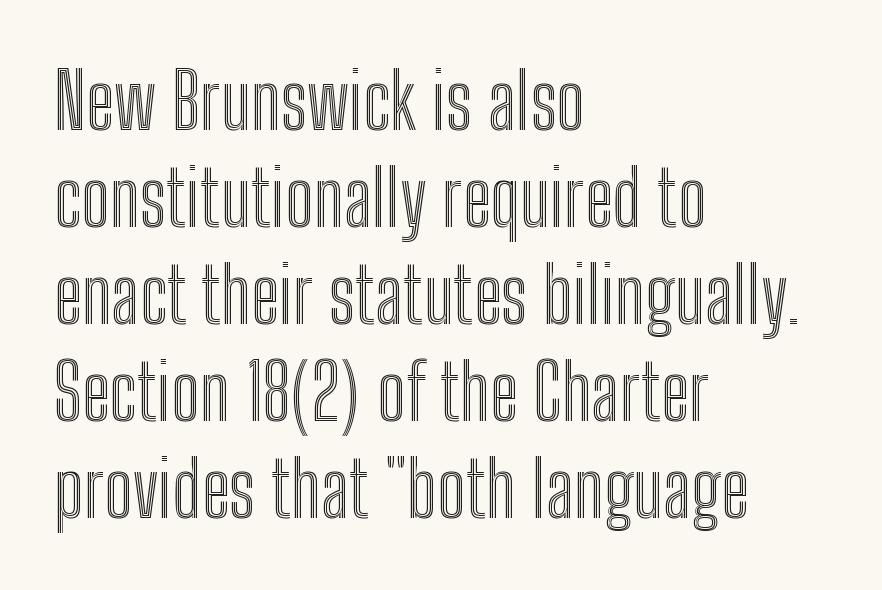
{"italic": "no", "width": "condensed", "x_height": "medium", "monospaced": "no", "underline": "no", "align": "left", "line_spacing": "normal", "line_spacing_ratio": 1.26, "letter_spacing": "normal", "letter_spacing_em": 0.0, "glyph_px": 77}
